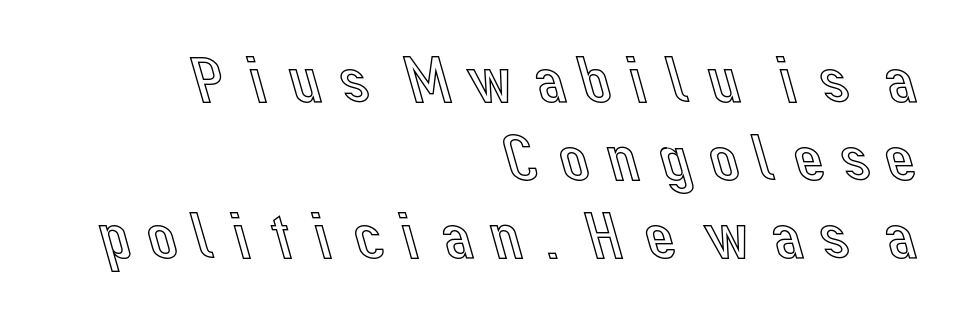
Casual observation: everything's shoved over to the right. Reading down the column, the eye jumps only a short way to each next line. Spacing verdict: proportional, widths tailored to each character. The foot of each line stays bare and open.
